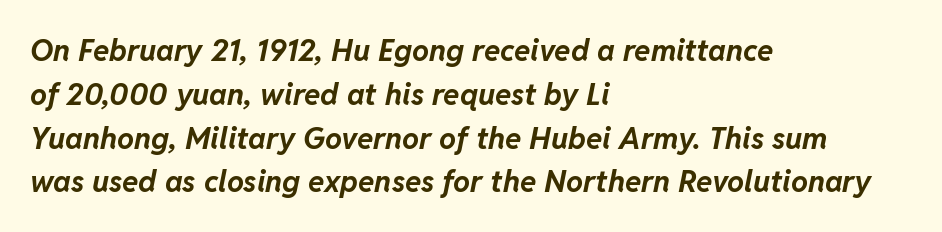
The image shows 30 px bold type, italic (leaning right); set left-aligned, normal line spacing (1.46x), normal letter spacing, not underlined; low stroke contrast and a medium x-height.
